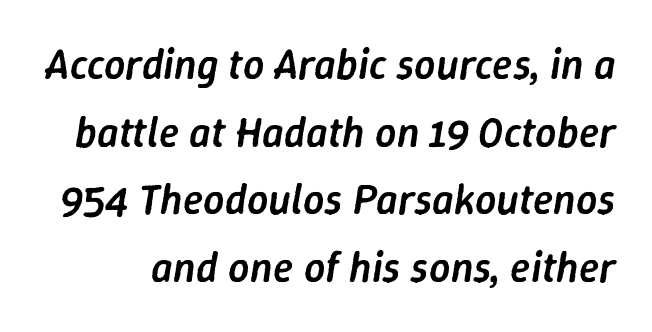
{"italic": "yes", "lean": "right", "slant_degrees": 9, "bold": "semi", "weight": "semibold", "width": "normal", "stroke_contrast": "low", "x_height": "medium", "monospaced": "no", "underline": "no", "line_spacing": "normal", "line_spacing_ratio": 1.61, "letter_spacing": "normal", "letter_spacing_em": 0.0, "glyph_px": 42}
